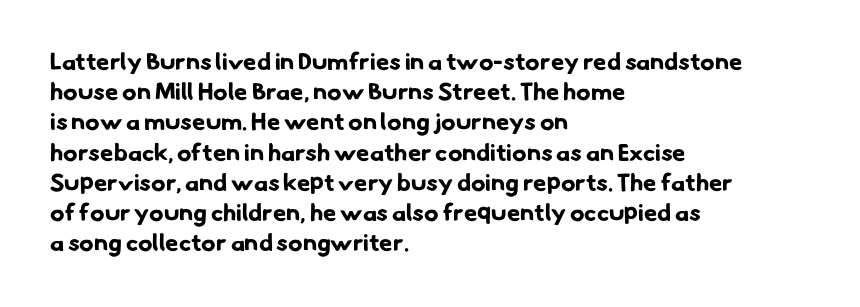
The image shows 24 px bold type; set left-aligned, normal line spacing (1.26x), normal letter spacing, not underlined.
